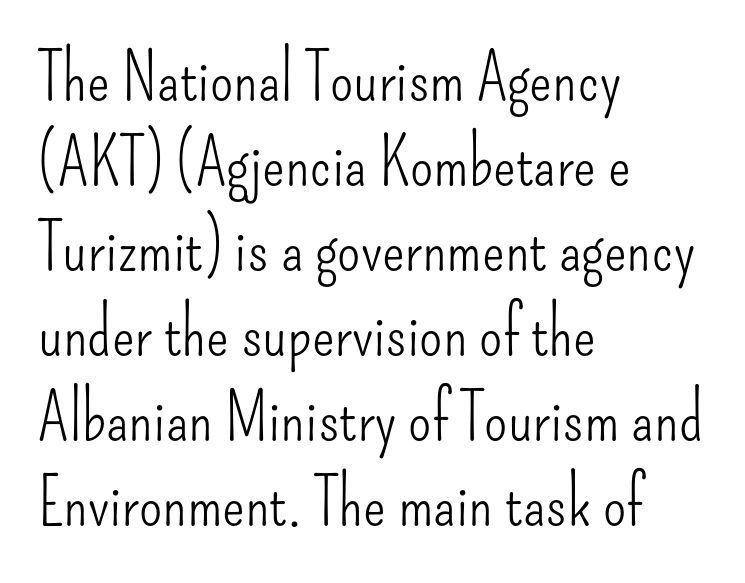
The image shows 67 px light, condensed sans-serif type, upright; set left-aligned, normal line spacing (1.27x), normal letter spacing, not underlined; low stroke contrast and a small x-height.
